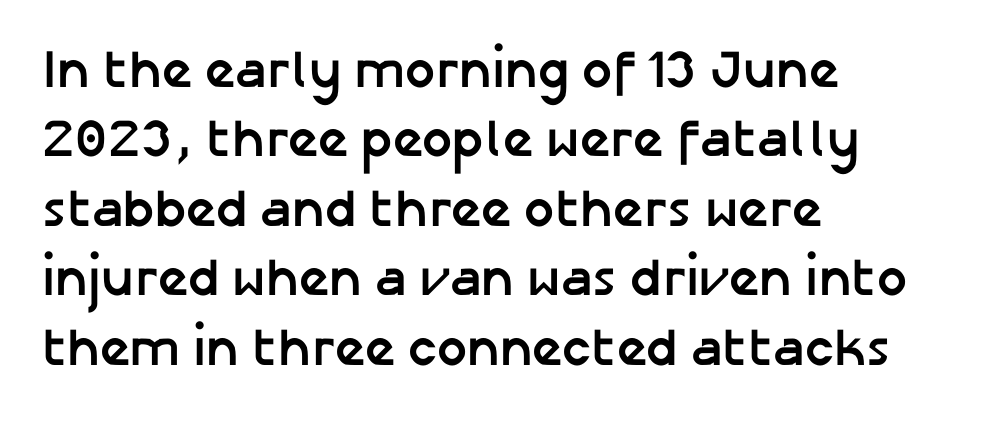
Q: Is the text bold? A: Yes.
Q: Is the text italic (slanted)? A: No, it is upright.
Q: Is the typeface a serif or a sans-serif typeface? A: Sans-serif.
Q: Is the text underlined? A: No.
Q: How is the paragraph aligned? A: Left-aligned.
Q: Is the spacing between letters normal or unusually wide? A: Normal.
Q: Is the spacing between lines tight, normal or loose? A: Normal.
Q: Width (condensed, normal, or wide)? A: Normal.
Q: Stroke contrast? A: Low.
Q: x-height? A: Medium.
Q: Monospaced? A: No.
